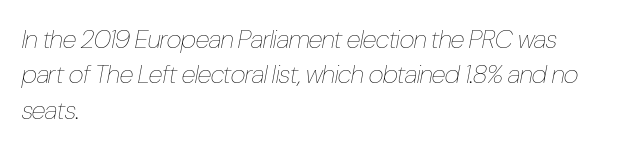
Rows of type keep a routine distance in the vertical direction. Reading down the block, your eye returns to a fixed left position each line. You can tell it's italic because the verticals aren't actually vertical. Underlining? Definitely not there. The face used here is rendered with its standard letterfit.
